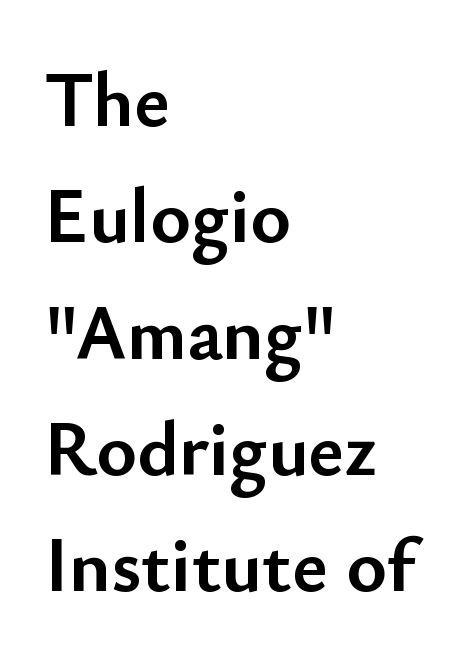
The font family rendered here belongs to the sans-serif group. Notice how the passage keeps a crisp vertical edge on the left only. Notice how descenders clear the ascenders below comfortably — that's standard leading. Tall strokes in this sample are plumb rather than angled.
